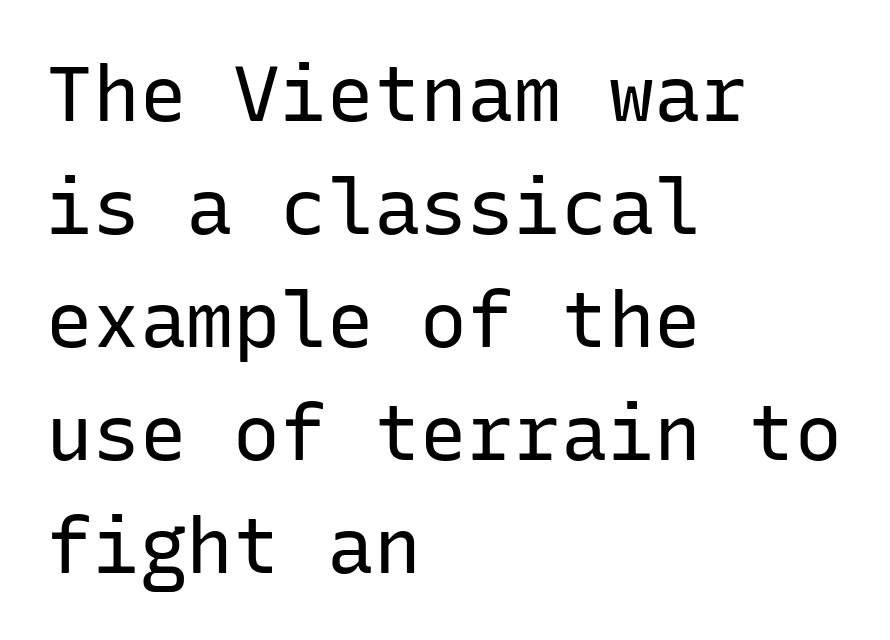
Q: Is the text bold? A: No.
Q: Is the text italic (slanted)? A: No, it is upright.
Q: Is the typeface a serif or a sans-serif typeface? A: Sans-serif.
Q: Is the text underlined? A: No.
Q: How is the paragraph aligned? A: Left-aligned.
Q: Is the spacing between letters normal or unusually wide? A: Normal.
Q: Is the spacing between lines tight, normal or loose? A: Normal.
Q: Width (condensed, normal, or wide)? A: Normal.
Q: Stroke contrast? A: Low.
Q: x-height? A: Medium.
Q: Monospaced? A: Yes.
